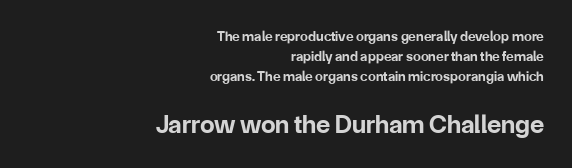
{"italic": "no", "bold": "yes", "underline": "no", "align": "right", "line_spacing": "normal", "line_spacing_ratio": 1.43, "letter_spacing": "normal", "letter_spacing_em": 0.0, "larger_block": "second", "size_ratio": 1.86, "glyph_px": 26}
